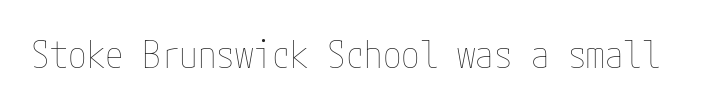
Q: Is the text bold? A: No.
Q: Is the text italic (slanted)? A: No, it is upright.
Q: Is the text underlined? A: No.
Q: Is the spacing between letters normal or unusually wide? A: Normal.
Q: Width (condensed, normal, or wide)? A: Condensed.
Q: Stroke contrast? A: Low.
Q: x-height? A: Medium.
